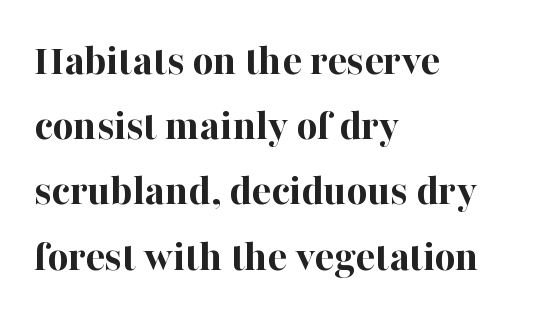
{"serif": "yes", "italic": "no", "bold": "yes", "weight": "bold", "width": "normal", "stroke_contrast": "high", "x_height": "medium", "monospaced": "no", "underline": "no", "align": "left", "line_spacing": "normal", "line_spacing_ratio": 1.45, "letter_spacing": "normal", "letter_spacing_em": 0.0, "glyph_px": 45}
